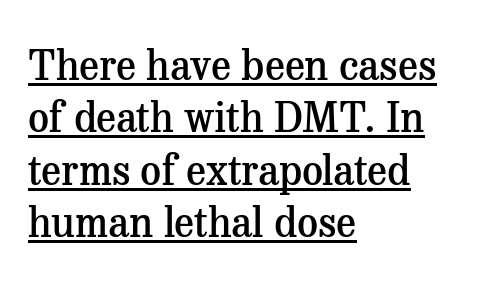
The image shows 41 px semibold serif type, upright; set left-aligned, normal line spacing (1.28x), normal letter spacing, underlined; medium stroke contrast and a medium x-height.
